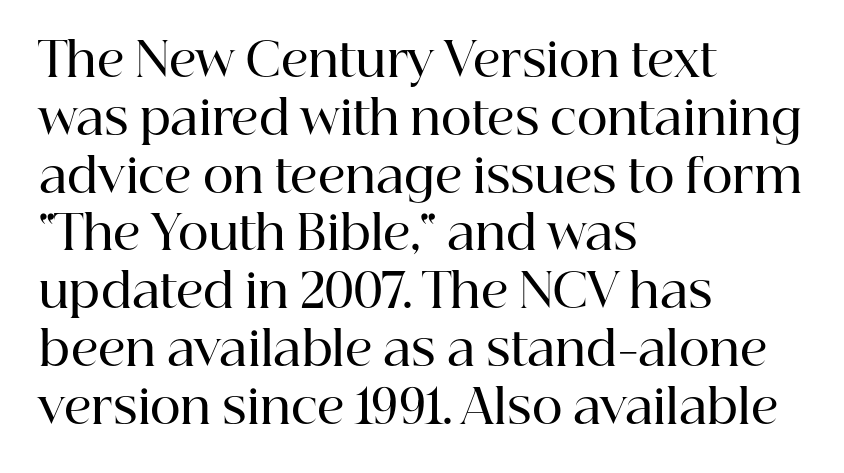
This is moderately heavy type, rendered in semibold. The line texture is even and compact thanks to regular tracking. The rendering uses natural spacing where letterforms have individual widths. The text was rendered using a seriffed face with decorative stroke endings.
